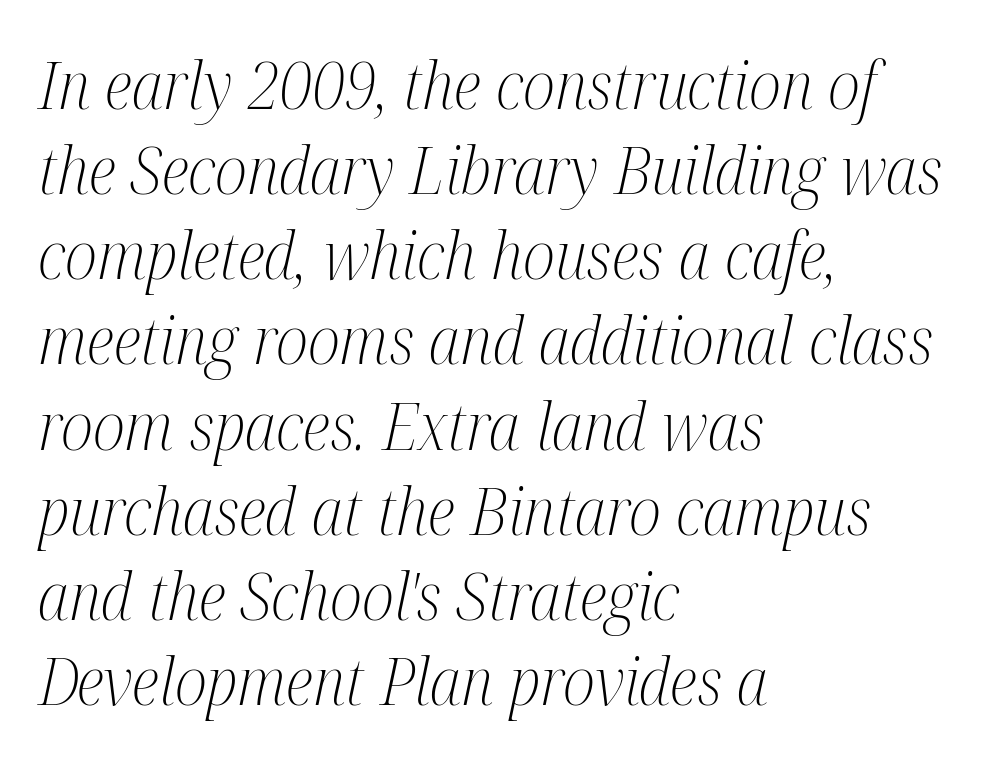
The image shows 66 px light, condensed serif type, italic (leaning right); set left-aligned, normal line spacing (1.29x), normal letter spacing, not underlined; medium stroke contrast and a medium x-height.
